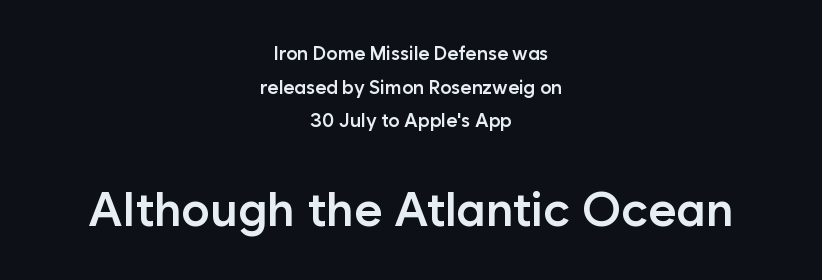
{"serif": "no", "italic": "no", "bold": "semi", "weight": "semibold", "width": "normal", "stroke_contrast": "low", "x_height": "medium", "monospaced": "no", "underline": "no", "align": "center", "line_spacing_ratio": 1.77, "letter_spacing": "normal", "letter_spacing_em": 0.0, "larger_block": "second", "size_ratio": 2.53, "glyph_px": 48}
